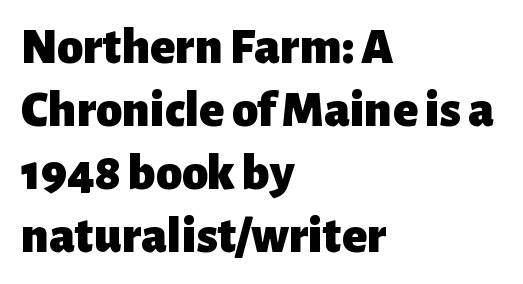
Q: Is the text bold? A: Yes.
Q: Is the text italic (slanted)? A: No, it is upright.
Q: Is the typeface a serif or a sans-serif typeface? A: Sans-serif.
Q: Is the text underlined? A: No.
Q: How is the paragraph aligned? A: Left-aligned.
Q: Is the spacing between letters normal or unusually wide? A: Normal.
Q: Width (condensed, normal, or wide)? A: Normal.
Q: Stroke contrast? A: Low.
Q: x-height? A: Medium.
Q: Monospaced? A: No.
